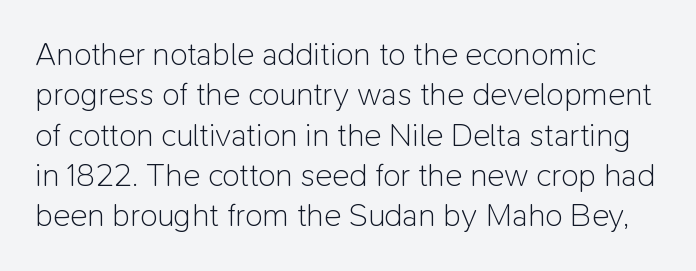
Q: Is the text bold? A: No.
Q: Is the text italic (slanted)? A: No, it is upright.
Q: Is the typeface a serif or a sans-serif typeface? A: Sans-serif.
Q: Is the text underlined? A: No.
Q: How is the paragraph aligned? A: Left-aligned.
Q: Is the spacing between letters normal or unusually wide? A: Normal.
Q: Is the spacing between lines tight, normal or loose? A: Normal.
Q: Width (condensed, normal, or wide)? A: Normal.
Q: Stroke contrast? A: Low.
Q: x-height? A: Medium.
Q: Monospaced? A: No.
